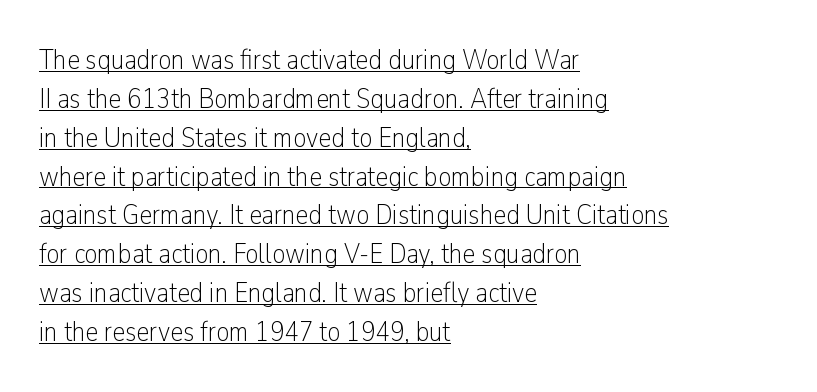
Q: Is the text bold? A: No.
Q: Is the text italic (slanted)? A: No, it is upright.
Q: Is the typeface a serif or a sans-serif typeface? A: Sans-serif.
Q: Is the text underlined? A: Yes.
Q: How is the paragraph aligned? A: Left-aligned.
Q: Is the spacing between letters normal or unusually wide? A: Normal.
Q: Is the spacing between lines tight, normal or loose? A: Normal.
Q: Width (condensed, normal, or wide)? A: Condensed.
Q: Stroke contrast? A: Low.
Q: x-height? A: Medium.
Q: Monospaced? A: No.
